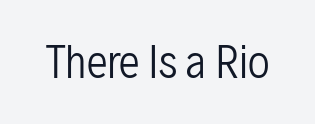
Q: Is the text bold? A: No.
Q: Is the text italic (slanted)? A: No, it is upright.
Q: Is the typeface a serif or a sans-serif typeface? A: Sans-serif.
Q: Is the text underlined? A: No.
Q: Is the spacing between letters normal or unusually wide? A: Normal.
Q: Width (condensed, normal, or wide)? A: Condensed.
Q: Stroke contrast? A: Low.
Q: x-height? A: Medium.
Q: Monospaced? A: No.
